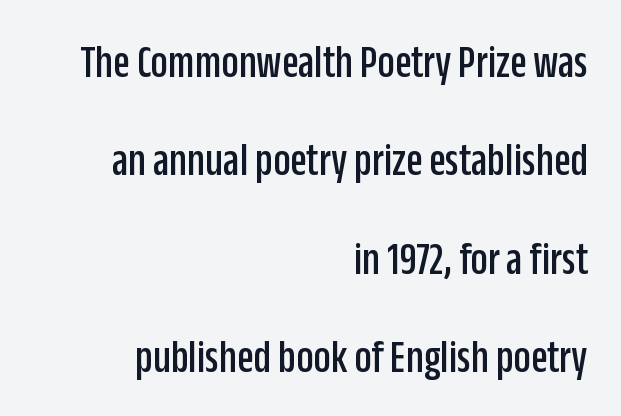
{"serif": "no", "italic": "no", "width": "condensed", "stroke_contrast": "low", "x_height": "large", "monospaced": "no", "underline": "no", "align": "right", "line_spacing": "loose", "line_spacing_ratio": 2.05, "letter_spacing": "normal", "letter_spacing_em": 0.0, "glyph_px": 48}
